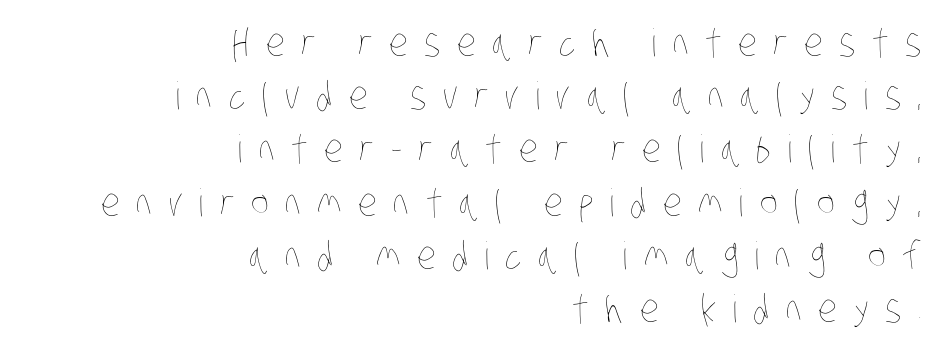
Honestly, the row spacing looks completely unremarkable. Vertical stems look standard width or narrower in stroke. This sample is right-justified, so line beginnings fall wherever the words allow. Tracking here is generous; glyphs stand well apart from one another.
